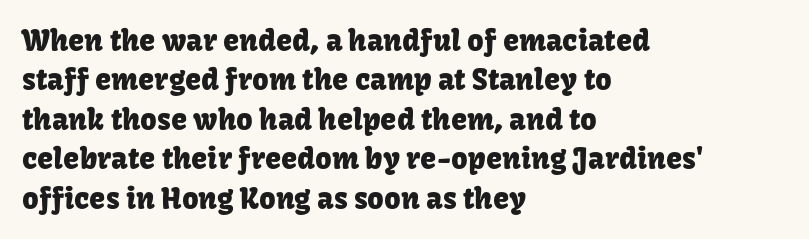
The image shows 29 px sans-serif type, upright; set left-aligned, normal line spacing (1.36x), normal letter spacing, not underlined; low stroke contrast and a medium x-height.
